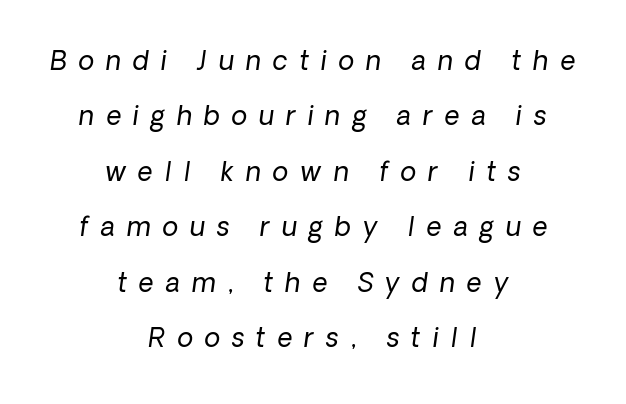
The strokes are not fattened; the text isn't bold. Vertically, the passage feels expansive, rows floating well apart. Rule under the text: the space is simply empty. An italicized treatment has been applied to the whole sample. Each word looks stretched out because of the extra space between its letters. Every row of glyphs is offset so its center matches the block's center.
